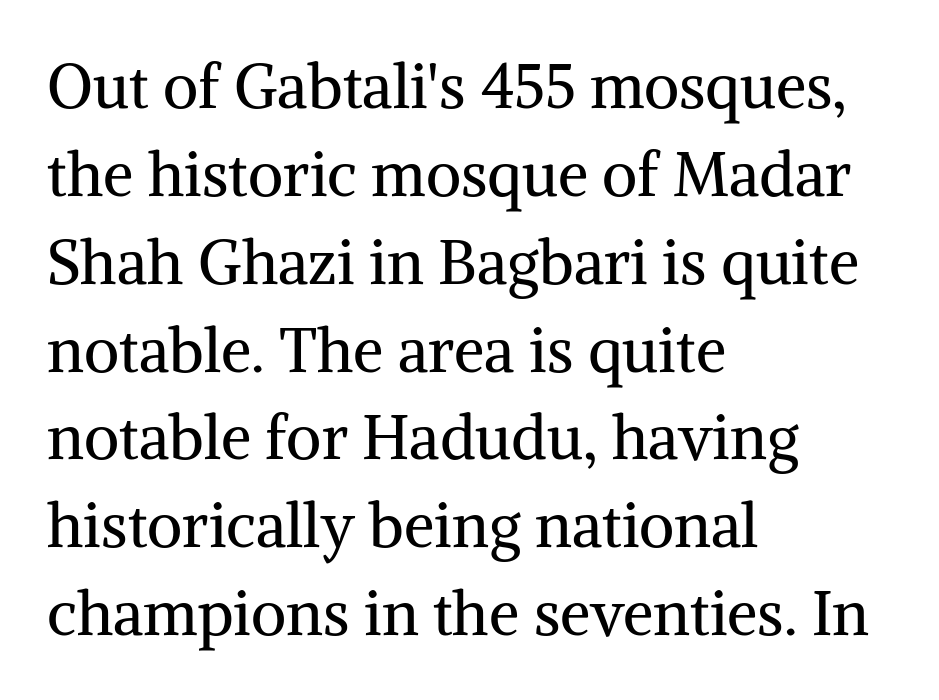
The image shows 61 px regular-weight serif type, upright; set left-aligned, normal line spacing (1.44x), normal letter spacing, not underlined; medium stroke contrast and a medium x-height.
